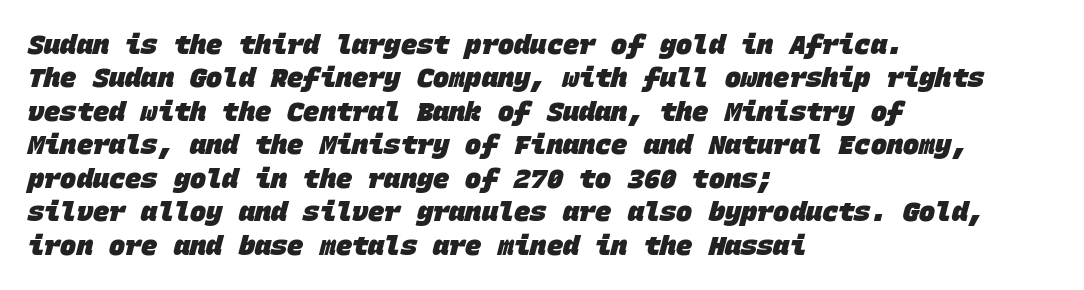
The image shows 27 px bold type; set left-aligned, line spacing 1.24x, normal letter spacing, not underlined.
